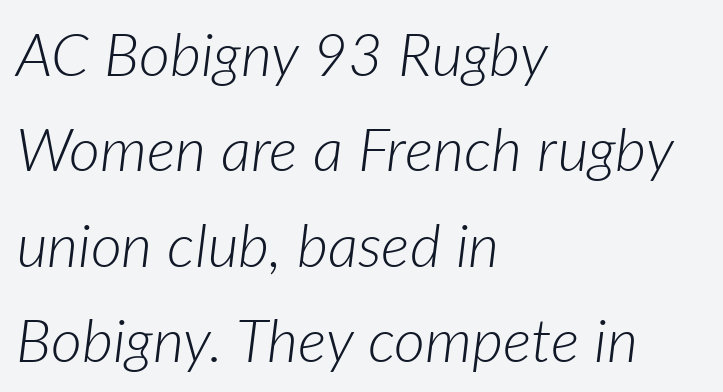
The space directly below the letters is spotless. The passage shown has conventional tracking throughout. Letters have the restrained weight of plain body copy at most. Casual observation: everything's shoved over to the left. Slant detected: the letters are inclined.
